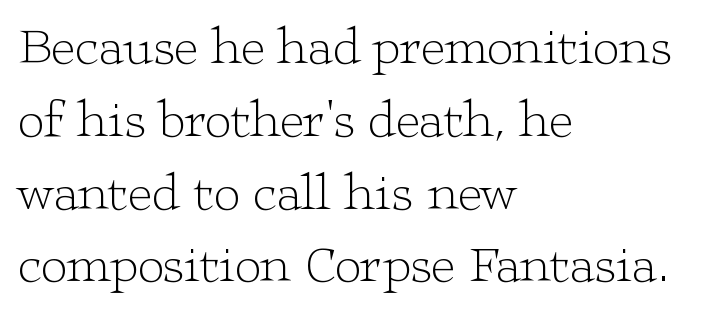
This reads as an unemphasized weight, regular at the heaviest. Inter-character spacing is left at the font's built-in metrics. Normally led — the rows are evenly, conventionally spaced. The lines are quadded left.
